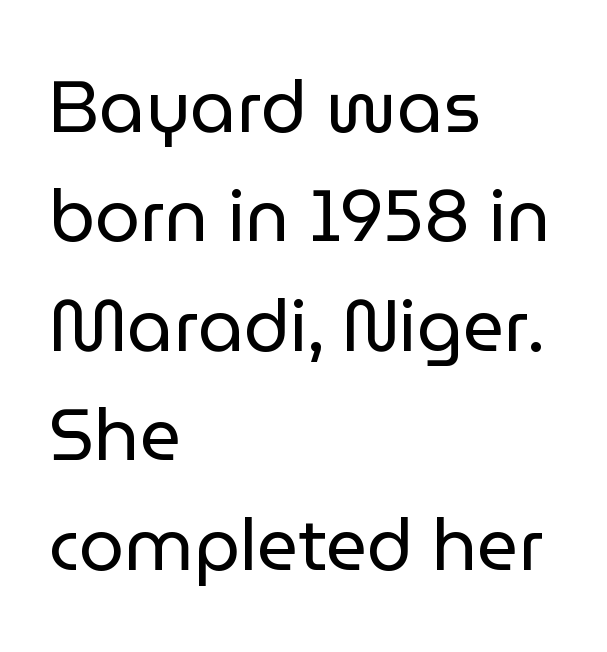
{"serif": "no", "italic": "no", "bold": "no", "weight": "regular", "width": "normal", "stroke_contrast": "low", "x_height": "medium", "monospaced": "no", "underline": "no", "align": "left", "line_spacing": "normal", "line_spacing_ratio": 1.52, "letter_spacing": "normal", "letter_spacing_em": 0.0, "glyph_px": 72}
